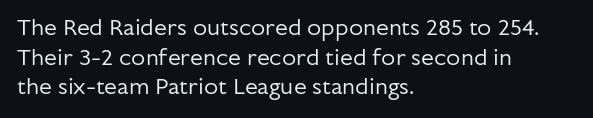
The lines sit at an ordinary, default distance from one another. The rag falls on the right side of this text block. The characters are drawn with everyday or finer stroke widths. Descender tails drop into unmarked territory.
